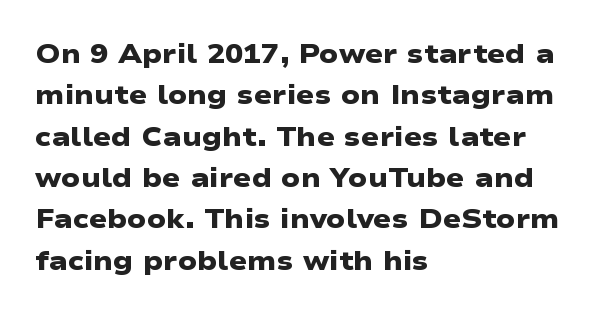
The rendering keeps characters at their native spacing. This rendering features lettering with no underline. Chunky letters — that's bold for sure. How would I describe the line gaps? Plain and ordinary. Teacher's note: observe the even left margin — that is flush-left alignment.
